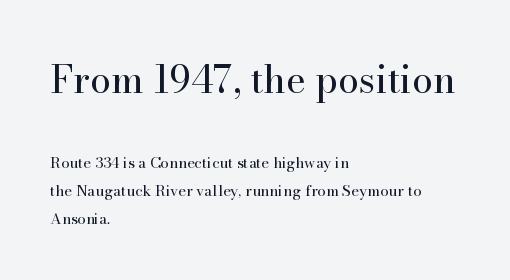
Q: Is the text bold? A: No.
Q: Is the text italic (slanted)? A: No, it is upright.
Q: Is the typeface a serif or a sans-serif typeface? A: Serif.
Q: Is the text underlined? A: No.
Q: How is the paragraph aligned? A: Left-aligned.
Q: Is the spacing between letters normal or unusually wide? A: Normal.
Q: Which block of text is set in a larger size, the first (top) or the second (bottom)? A: The first (top) one.
Q: Width (condensed, normal, or wide)? A: Normal.
Q: Stroke contrast? A: High.
Q: x-height? A: Small.
Q: Monospaced? A: No.
